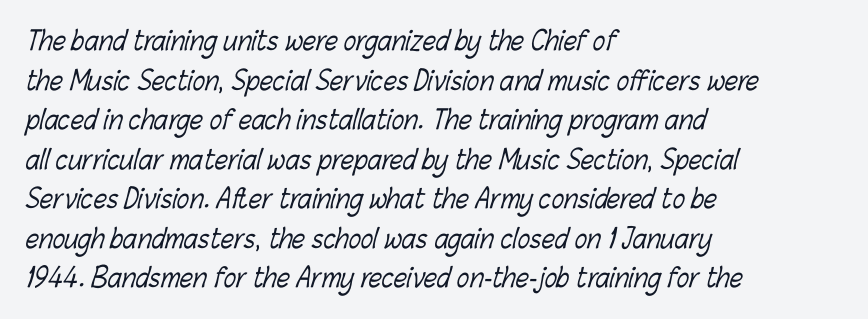
Q: Is the text bold? A: No.
Q: Is the text underlined? A: No.
Q: How is the paragraph aligned? A: Left-aligned.
Q: Is the spacing between letters normal or unusually wide? A: Normal.
Q: Is the spacing between lines tight, normal or loose? A: Normal.
